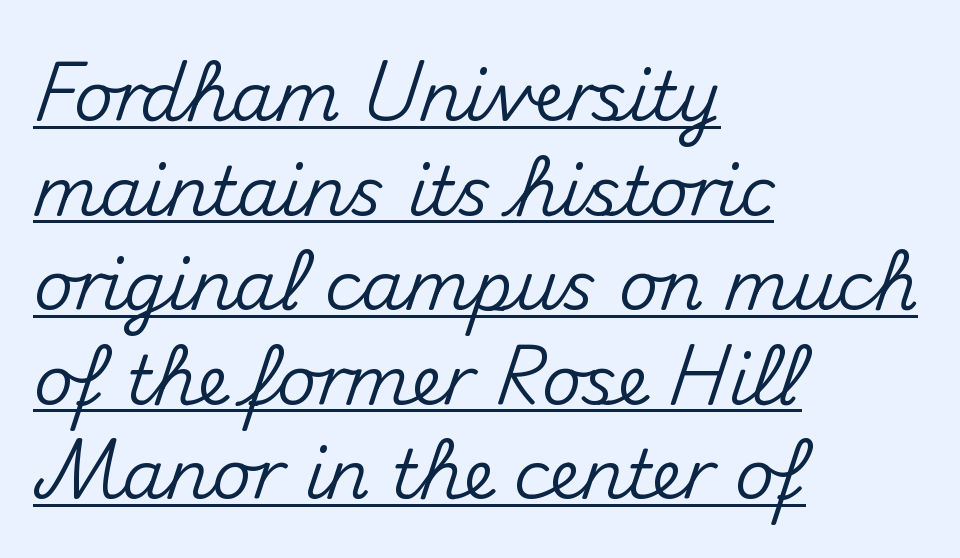
Q: Is the text italic (slanted)? A: Yes.
Q: Is the typeface a serif or a sans-serif typeface? A: Sans-serif.
Q: Is the text underlined? A: Yes.
Q: How is the paragraph aligned? A: Left-aligned.
Q: Is the spacing between letters normal or unusually wide? A: Normal.
Q: Is the spacing between lines tight, normal or loose? A: Normal.
Q: Width (condensed, normal, or wide)? A: Normal.
Q: Stroke contrast? A: Medium.
Q: x-height? A: Small.
Q: Monospaced? A: No.
